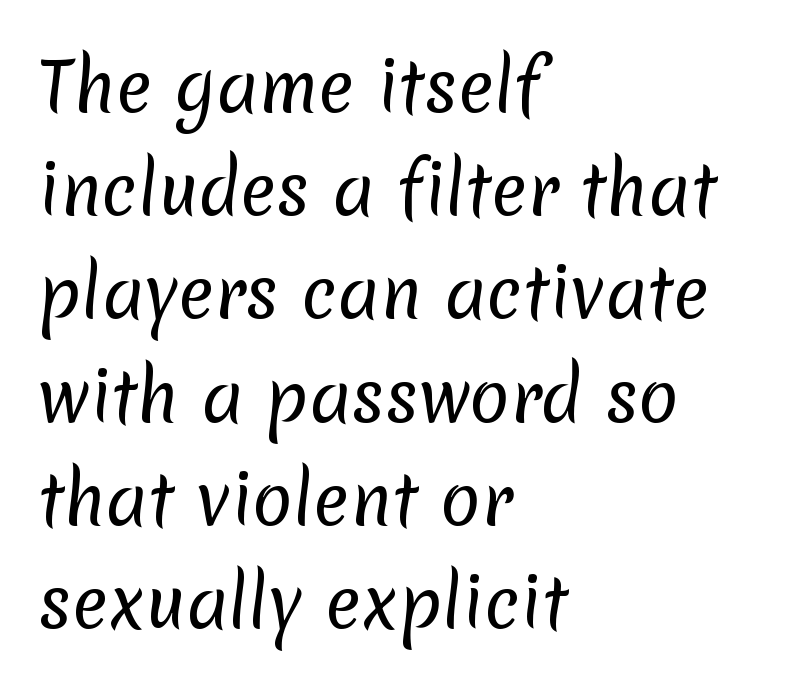
{"serif": "no", "bold": "no", "weight": "regular", "width": "normal", "stroke_contrast": "low", "x_height": "medium", "monospaced": "no", "underline": "no", "align": "left", "line_spacing": "normal", "line_spacing_ratio": 1.54, "letter_spacing": "normal", "letter_spacing_em": 0.0, "glyph_px": 67}
